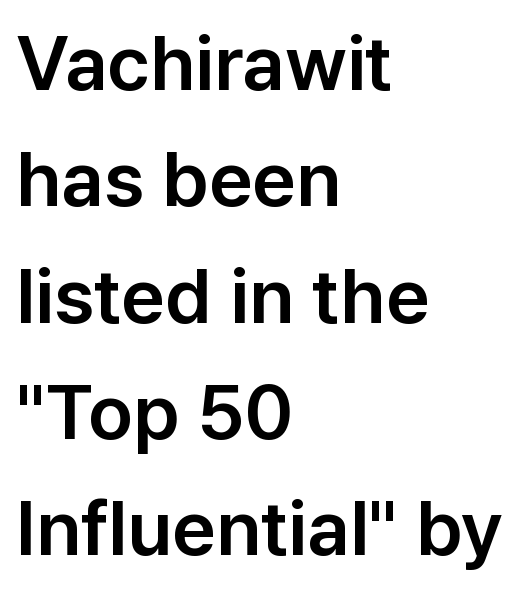
The image shows 77 px sans-serif type, upright; set left-aligned, normal line spacing (1.51x), normal letter spacing, not underlined; low stroke contrast and a medium x-height.
